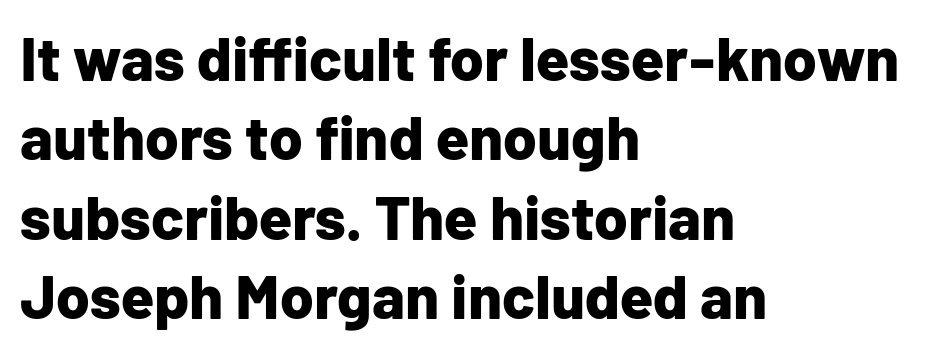
Q: Is the text bold? A: Yes.
Q: Is the text italic (slanted)? A: No, it is upright.
Q: Is the typeface a serif or a sans-serif typeface? A: Sans-serif.
Q: Is the text underlined? A: No.
Q: How is the paragraph aligned? A: Left-aligned.
Q: Is the spacing between letters normal or unusually wide? A: Normal.
Q: Is the spacing between lines tight, normal or loose? A: Normal.
Q: Width (condensed, normal, or wide)? A: Normal.
Q: Stroke contrast? A: Low.
Q: x-height? A: Medium.
Q: Monospaced? A: No.
